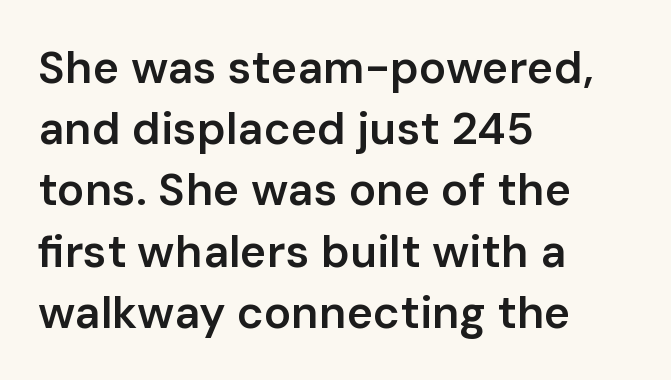
The paragraph has a hard left edge and a soft right edge. Regular leading. Characters remain perfectly vertical along every line. Default kerning and tracking; the words read as compact shapes. Descender tails drop into unmarked territory. The passage shown is typed in a proportional face where columns would drift.
